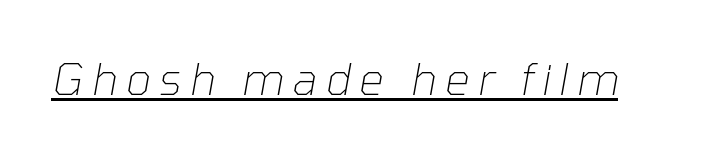
Q: Is the text bold? A: No.
Q: Is the text italic (slanted)? A: Yes, it leans right by about 10 degrees.
Q: Is the text underlined? A: Yes.
Q: Width (condensed, normal, or wide)? A: Normal.
Q: Stroke contrast? A: Low.
Q: x-height? A: Medium.
Q: Monospaced? A: No.
